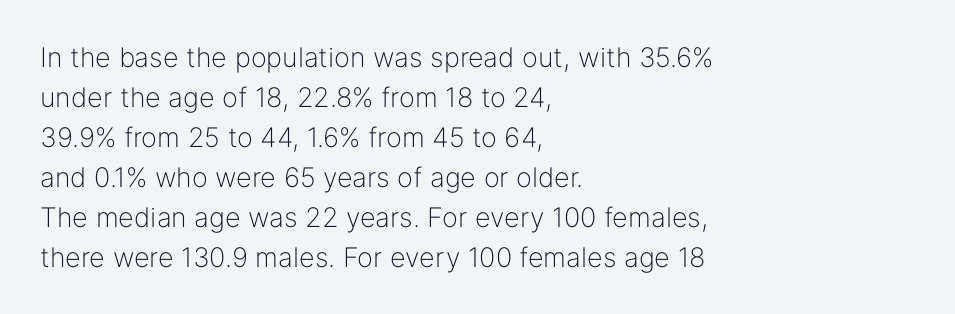
Q: Is the text bold? A: No.
Q: Is the text italic (slanted)? A: No, it is upright.
Q: Is the text underlined? A: No.
Q: How is the paragraph aligned? A: Left-aligned.
Q: Is the spacing between letters normal or unusually wide? A: Normal.
Q: Is the spacing between lines tight, normal or loose? A: Normal.
